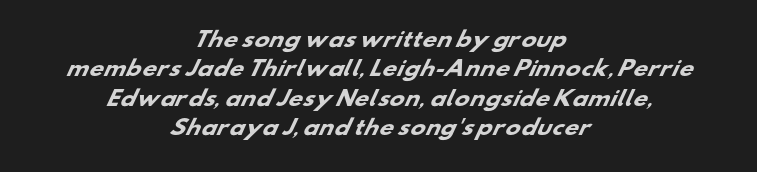
The image shows 20 px bold type; set centered, normal line spacing (1.47x), normal letter spacing, not underlined.
